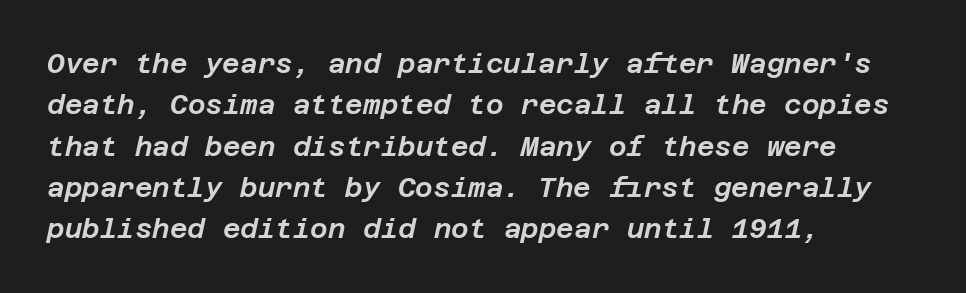
Any mark beneath the type? The region is blank. Nobody touched the tracking dial on this one. Horizontally, the lines are justified to the leading edge only. Style check: oblique. A typesetter would call this leading conventional body-copy spacing.
